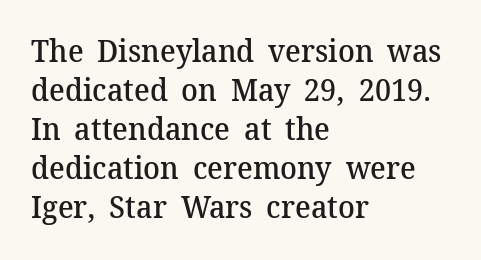
The image shows 31 px semibold serif type, upright; set left-aligned, normal line spacing (1.26x), normal letter spacing, not underlined; medium stroke contrast and a medium x-height.
